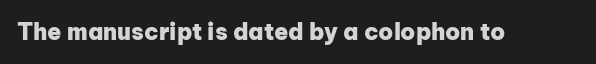
Notice how thick the strokes are: this is what a full bold looks like. In terms of letterspacing, this is plain default setting. The specimen omits any rule beneath the text block's lines. The lettering stays uniformly vertical, giving the passage a roman look.
